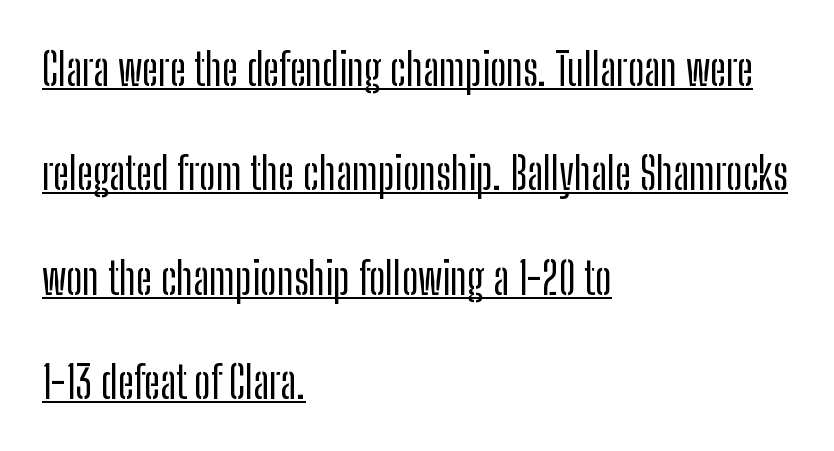
The image shows 44 px condensed sans-serif type, upright; set left-aligned, loose line spacing (2.37x), normal letter spacing, underlined; low stroke contrast and a medium x-height.
